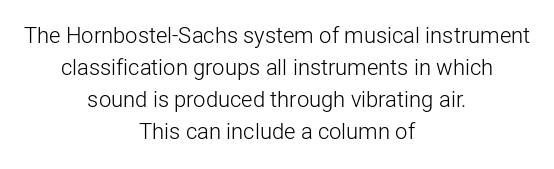
Q: Is the text bold? A: No.
Q: Is the text italic (slanted)? A: No, it is upright.
Q: Is the text underlined? A: No.
Q: How is the paragraph aligned? A: Centered.
Q: Is the spacing between letters normal or unusually wide? A: Normal.
Q: Is the spacing between lines tight, normal or loose? A: Normal.
